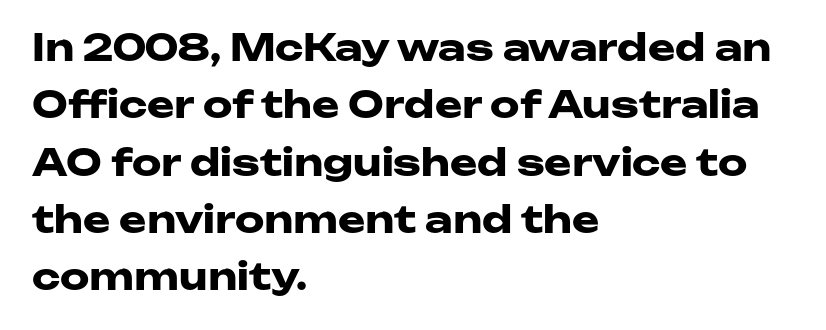
Q: Is the text bold? A: Yes.
Q: Is the text italic (slanted)? A: No, it is upright.
Q: Is the typeface a serif or a sans-serif typeface? A: Sans-serif.
Q: Is the text underlined? A: No.
Q: How is the paragraph aligned? A: Left-aligned.
Q: Is the spacing between letters normal or unusually wide? A: Normal.
Q: Is the spacing between lines tight, normal or loose? A: Normal.
Q: Width (condensed, normal, or wide)? A: Wide.
Q: Stroke contrast? A: Low.
Q: x-height? A: Medium.
Q: Monospaced? A: No.
